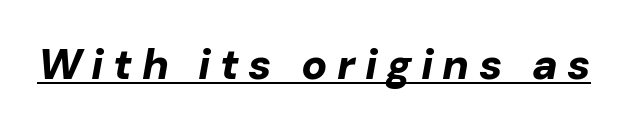
{"italic": "yes", "lean": "right", "slant_degrees": 10, "bold": "yes", "weight": "bold", "width": "normal", "stroke_contrast": "low", "x_height": "medium", "monospaced": "no", "underline": "yes", "letter_spacing": "wide", "letter_spacing_em": 0.22, "glyph_px": 43}
